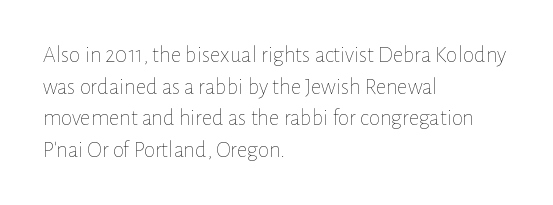
Q: Is the text bold? A: No.
Q: Is the text italic (slanted)? A: No, it is upright.
Q: Is the text underlined? A: No.
Q: How is the paragraph aligned? A: Left-aligned.
Q: Is the spacing between letters normal or unusually wide? A: Normal.
Q: Is the spacing between lines tight, normal or loose? A: Normal.
